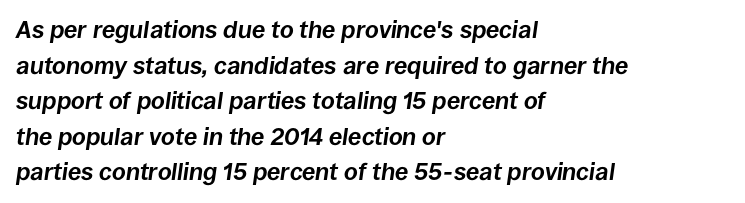
Q: Is the text bold? A: Yes.
Q: Is the text italic (slanted)? A: Yes, it leans right by about 8 degrees.
Q: Is the text underlined? A: No.
Q: How is the paragraph aligned? A: Left-aligned.
Q: Is the spacing between letters normal or unusually wide? A: Normal.
Q: Is the spacing between lines tight, normal or loose? A: Normal.
